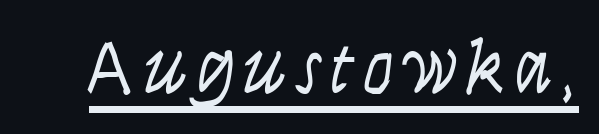
{"serif": "no", "bold": "no", "weight": "light", "width": "condensed", "stroke_contrast": "low", "x_height": "large", "monospaced": "no", "underline": "yes", "glyph_px": 76}
